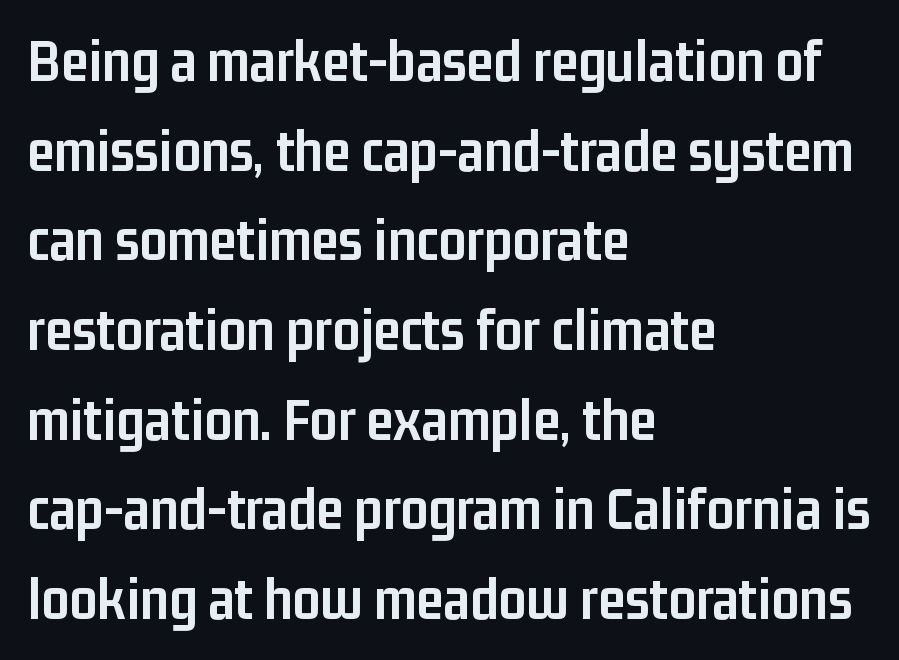
The image shows 61 px semibold, condensed sans-serif type, upright; set left-aligned, normal line spacing (1.47x), normal letter spacing, not underlined; low stroke contrast and a medium x-height.
